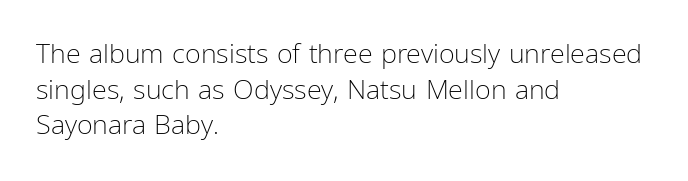
Notice how descenders clear the ascenders below comfortably — that's standard leading. Rule under the text: the space is simply empty. This rendering uses left alignment, leaving the right contour irregular. The type sits square on the baseline with zero lean. The font sits on the lighter half of the weight spectrum, regular included. The gaps between neighbouring characters are ordinary and unremarkable.
